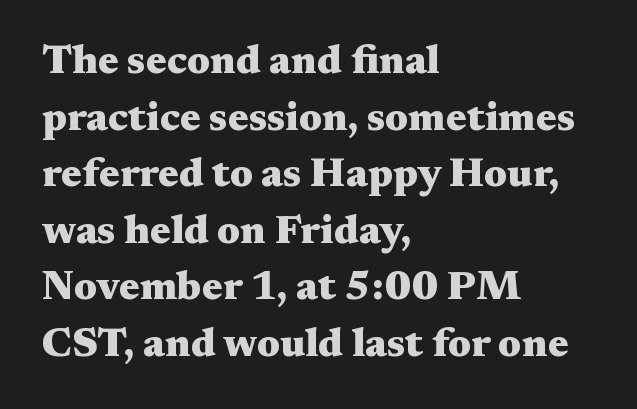
{"serif": "yes", "italic": "no", "bold": "yes", "weight": "heavy", "width": "wide", "stroke_contrast": "medium", "x_height": "medium", "monospaced": "no", "underline": "no", "align": "left", "line_spacing": "normal", "line_spacing_ratio": 1.38, "letter_spacing": "normal", "letter_spacing_em": 0.0, "glyph_px": 41}
